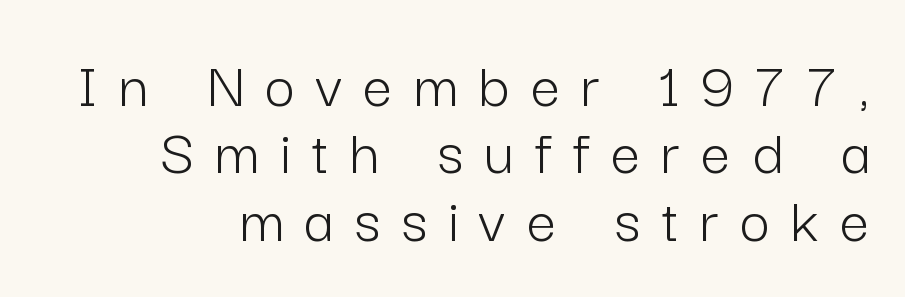
Does the copy run flush right? Yes — the right margin is perfectly even. Note: no serifs on the glyphs. Between one letter and the next there's a generous, obvious gap. Letters rest on an invisible, unmarked baseline. The letters advance in unequal steps, a hallmark of proportional type. The line-height multiplier appears low, near solid setting.
